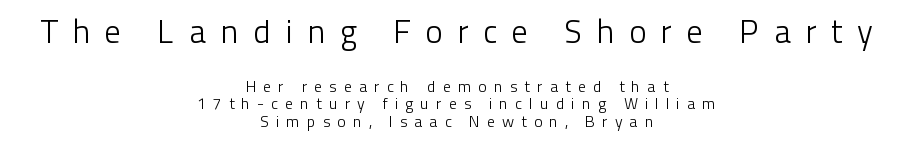
Line spacing here is tight. If you folded the block vertically in half, each line would mirror itself in length. This sample uses a sans-serif face. Style check: upright. Anything drawn beneath the words? Only blank space. Heaviness? Minimal to ordinary, like unemphasized prose.
